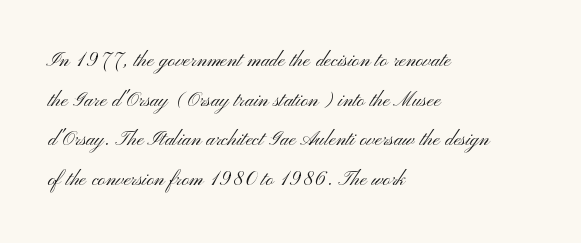
The image shows 25 px text type; set left-aligned, normal line spacing (1.59x), normal letter spacing, not underlined.
